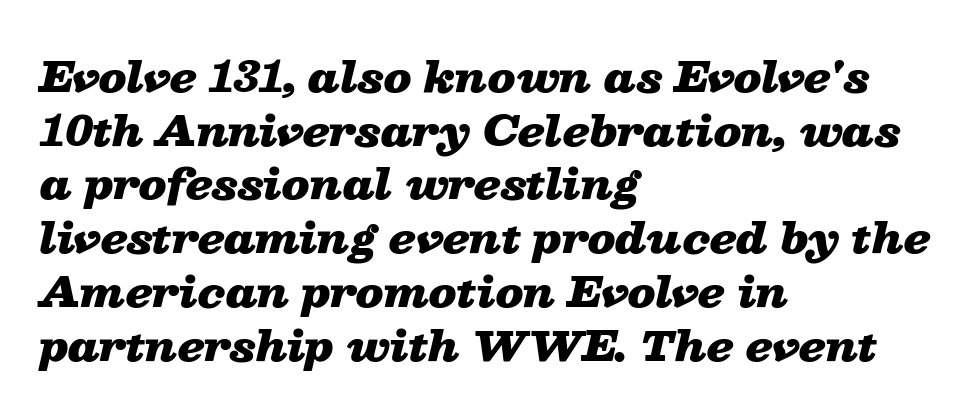
If you drew a line through each stem, it would be angled. Compared with typical body copy, the letter spacing here is the same. Alignment: flush left. Each letter keeps its own natural width here, so spacing adapts to shape. This is heavy type, rendered in bold. Each new line begins a customary step beneath the previous one.
